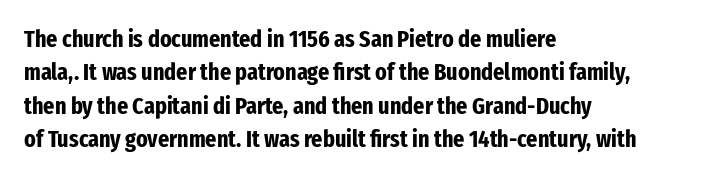
The image shows 24 px bold type, upright; set left-aligned, normal line spacing (1.39x), normal letter spacing, not underlined.
